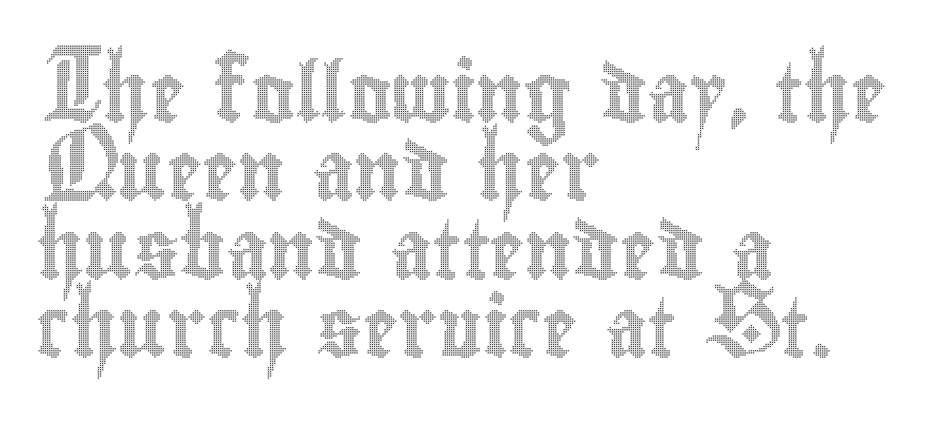
The image shows 59 px condensed type, upright; set left-aligned, normal line spacing (1.33x), normal letter spacing, not underlined; a small x-height.
